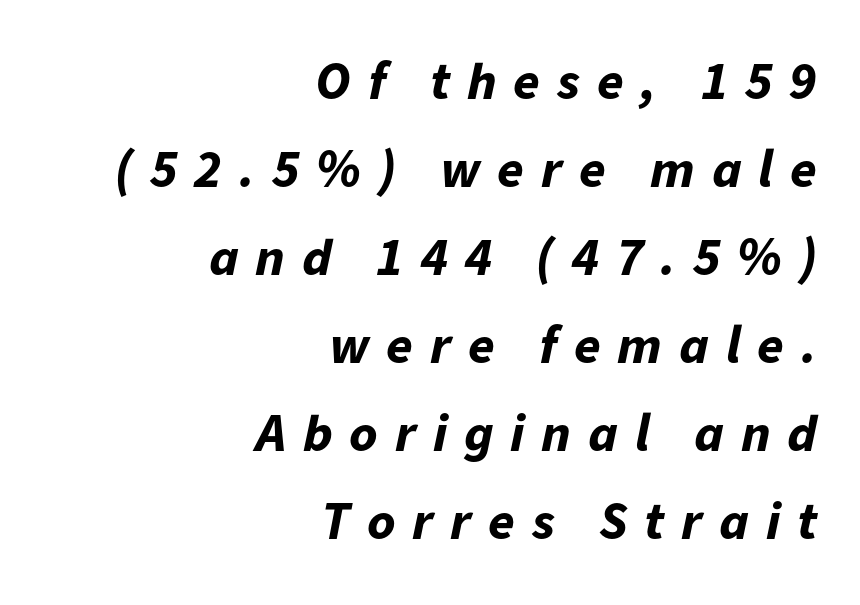
Q: Is the text bold? A: Yes.
Q: Is the text italic (slanted)? A: Yes, it leans right by about 11 degrees.
Q: Is the text underlined? A: No.
Q: How is the paragraph aligned? A: Right-aligned.
Q: Is the spacing between letters normal or unusually wide? A: Unusually wide.
Q: Is the spacing between lines tight, normal or loose? A: Normal.
Q: Width (condensed, normal, or wide)? A: Normal.
Q: Stroke contrast? A: Low.
Q: x-height? A: Medium.
Q: Monospaced? A: No.
